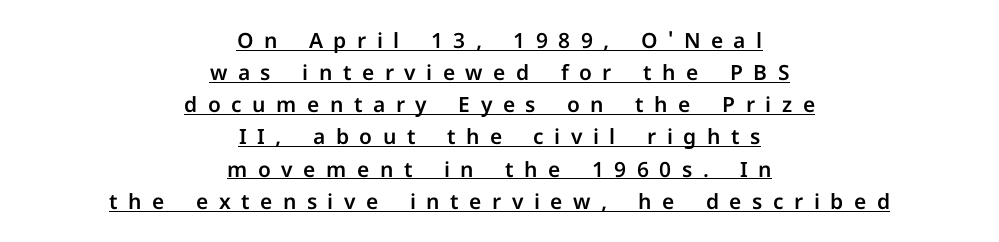
Q: Is the text italic (slanted)? A: No, it is upright.
Q: Is the text underlined? A: Yes.
Q: How is the paragraph aligned? A: Centered.
Q: Is the spacing between letters normal or unusually wide? A: Unusually wide.
Q: Is the spacing between lines tight, normal or loose? A: Normal.
